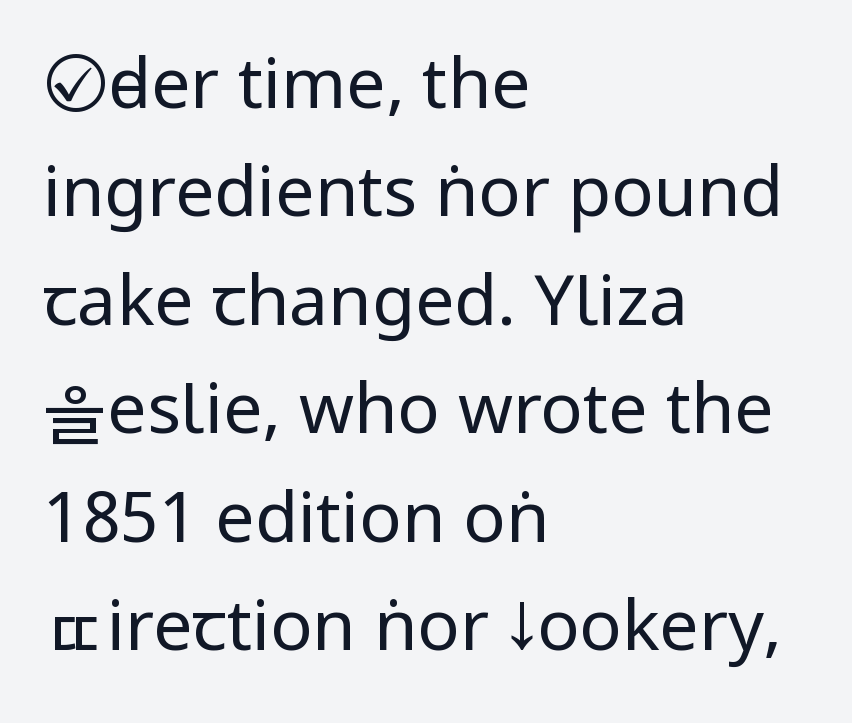
{"serif": "no", "italic": "no", "bold": "no", "weight": "regular", "width": "condensed", "stroke_contrast": "low", "x_height": "large", "monospaced": "no", "underline": "no", "align": "left", "line_spacing": "normal", "line_spacing_ratio": 1.55, "letter_spacing": "normal", "letter_spacing_em": 0.0, "glyph_px": 70}
